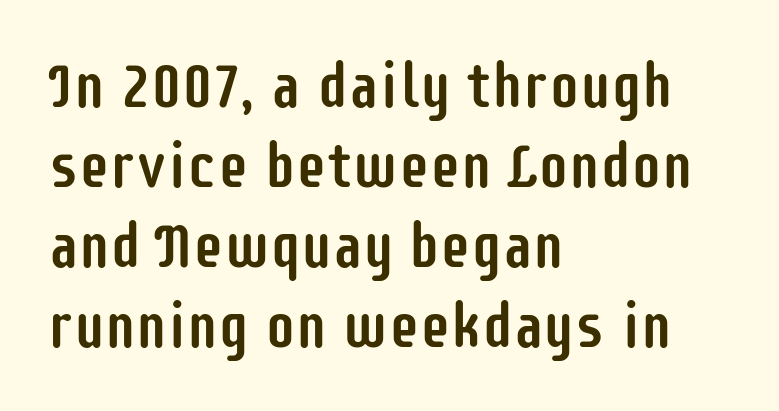
{"serif": "no", "italic": "no", "width": "condensed", "stroke_contrast": "low", "x_height": "large", "monospaced": "no", "underline": "no", "align": "left", "line_spacing": "normal", "line_spacing_ratio": 1.29, "letter_spacing": "normal", "letter_spacing_em": 0.0, "glyph_px": 62}
